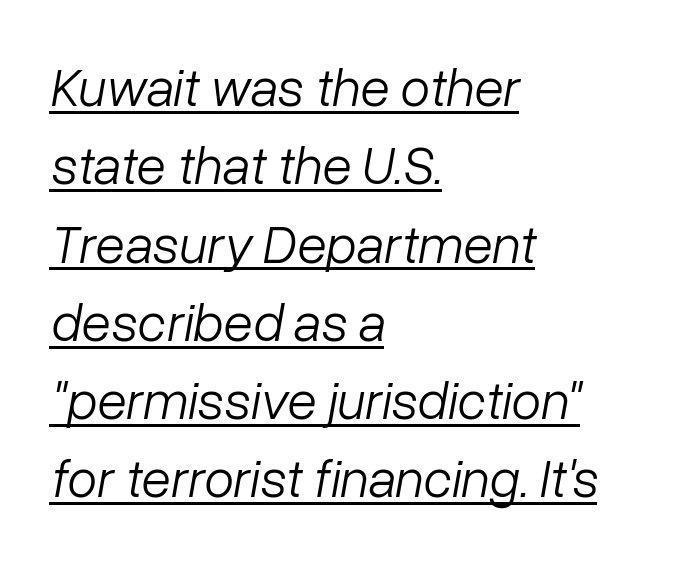
The image shows 54 px light type, italic (leaning right); set left-aligned, normal line spacing (1.45x), normal letter spacing, underlined; low stroke contrast and a medium x-height.
